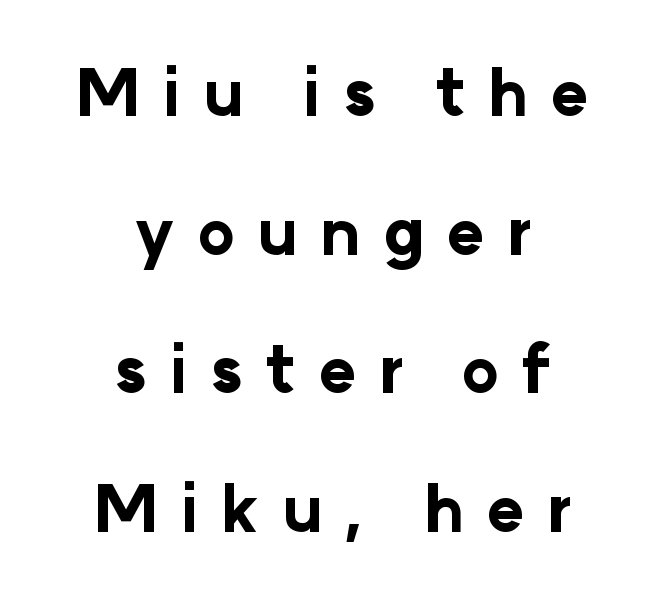
The image shows 63 px bold sans-serif type, upright; set centered, loose line spacing (2.2x), unusually wide letter spacing (+0.35 em), not underlined; low stroke contrast and a medium x-height.
